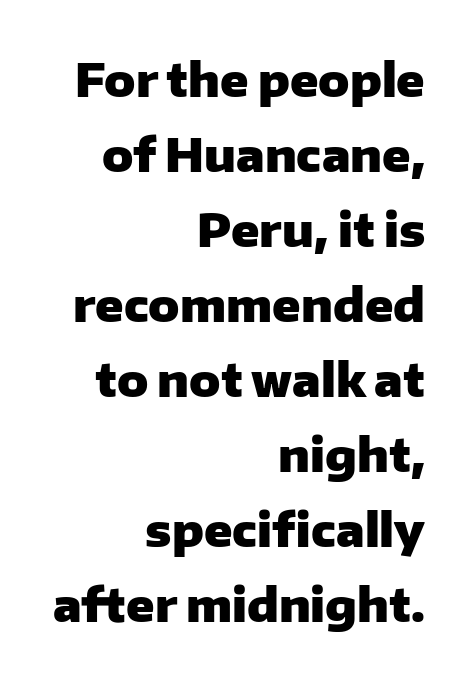
The image shows 46 px heavy sans-serif type, upright; set right-aligned, normal line spacing (1.63x), normal letter spacing, not underlined; low stroke contrast and a medium x-height.
